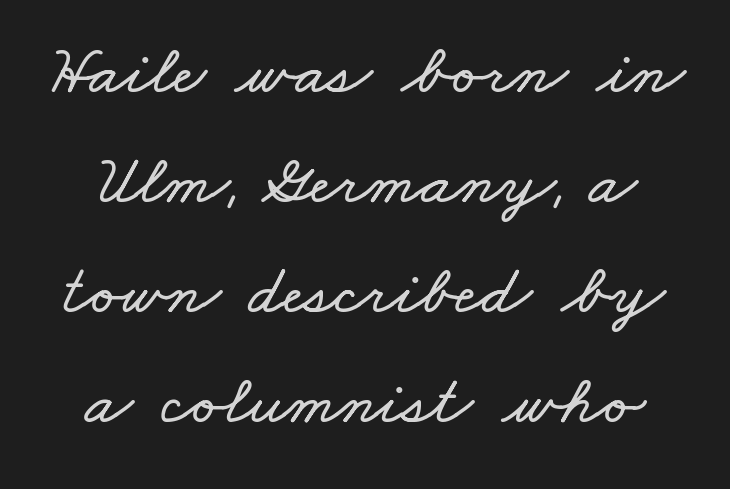
Q: Is the text underlined? A: No.
Q: Is the spacing between letters normal or unusually wide? A: Normal.
Q: Is the spacing between lines tight, normal or loose? A: Normal.
Q: Width (condensed, normal, or wide)? A: Wide.
Q: Stroke contrast? A: Low.
Q: x-height? A: Small.
Q: Monospaced? A: No.
